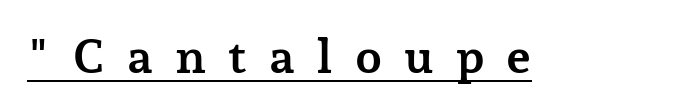
Character widths vary here, with narrow letters taking less room than wide ones. This sample uses expanded letter spacing, leaving extra air between glyphs. You can tell it's not italic because the verticals are truly vertical. The letters are bold, with thick, heavy strokes. Looks like someone drew a line under every word here.
